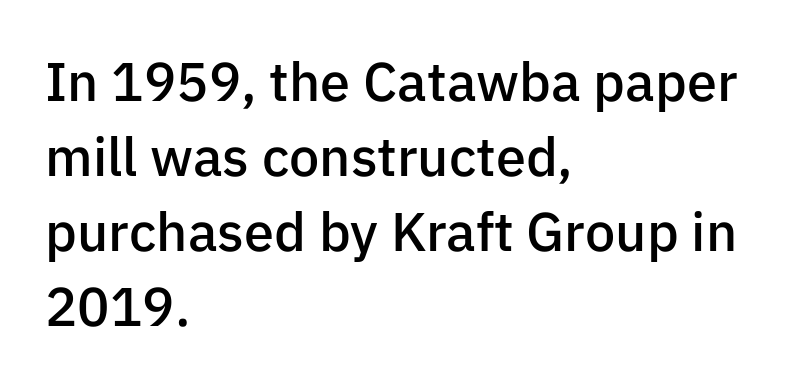
The image shows 54 px semibold sans-serif type, upright; set left-aligned, normal line spacing (1.39x), normal letter spacing, not underlined; low stroke contrast and a medium x-height.
